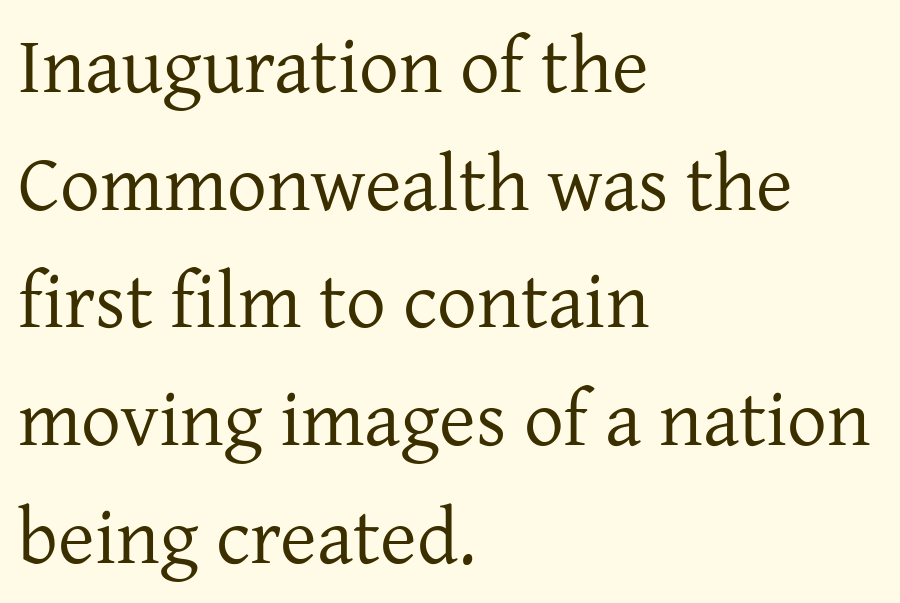
Q: Is the text bold? A: No.
Q: Is the text italic (slanted)? A: No, it is upright.
Q: Is the typeface a serif or a sans-serif typeface? A: Serif.
Q: Is the text underlined? A: No.
Q: How is the paragraph aligned? A: Left-aligned.
Q: Is the spacing between letters normal or unusually wide? A: Normal.
Q: Is the spacing between lines tight, normal or loose? A: Normal.
Q: Width (condensed, normal, or wide)? A: Normal.
Q: Stroke contrast? A: Low.
Q: x-height? A: Medium.
Q: Monospaced? A: No.
